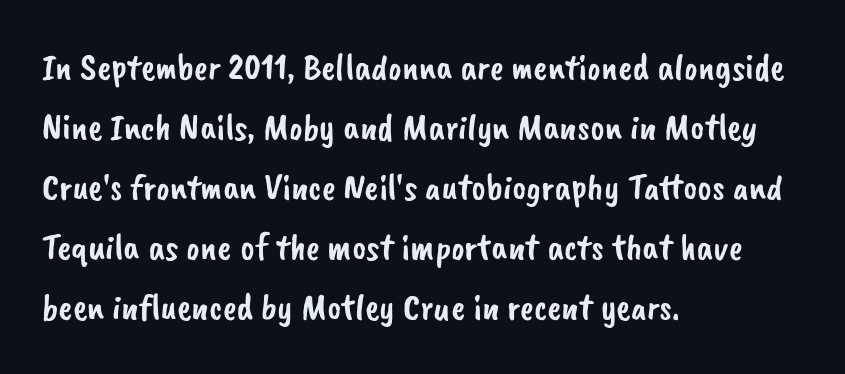
Q: Is the typeface a serif or a sans-serif typeface? A: Sans-serif.
Q: Is the text underlined? A: No.
Q: How is the paragraph aligned? A: Left-aligned.
Q: Is the spacing between letters normal or unusually wide? A: Normal.
Q: Is the spacing between lines tight, normal or loose? A: Normal.
Q: Width (condensed, normal, or wide)? A: Normal.
Q: Stroke contrast? A: Low.
Q: x-height? A: Small.
Q: Monospaced? A: No.
